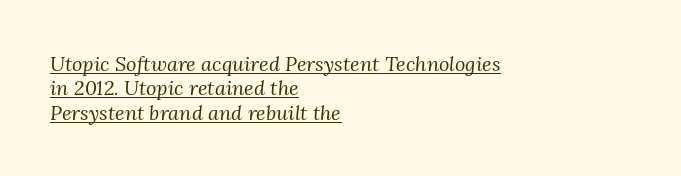
The image shows 20 px text type, italic (leaning right); set left-aligned, line spacing 1.22x, normal letter spacing, underlined.
